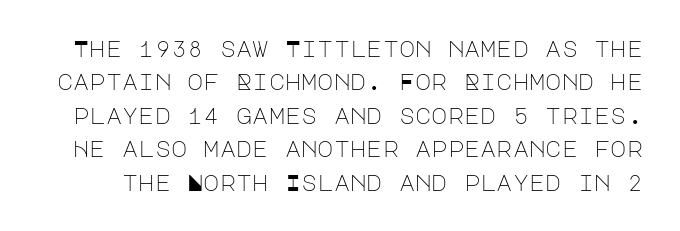
Underlining? Definitely not there. Is there any slant? The stems are plumb. Spacing between characters is what you'd get straight out of the box. Unbolded letterforms with no extra heft.
